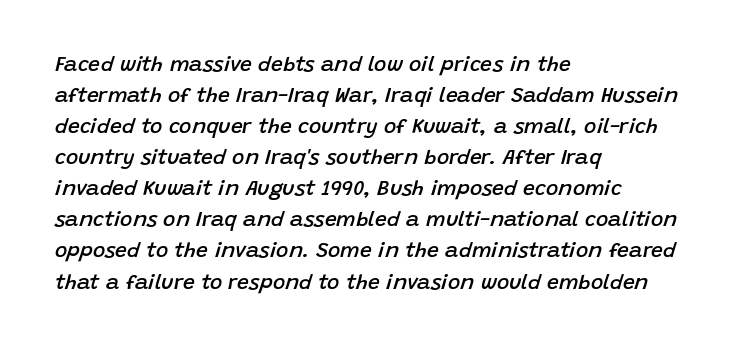
Horizontal bands of white between lines are of average thickness. Underlining? Definitely not there. Notice the strokes are somewhat thickened but not fully heavy: this is a semibold. Left-aligned paragraph, ragged on the right. The horizontal fit of the characters is conventional and even. A typesetter would mark this as italic.
